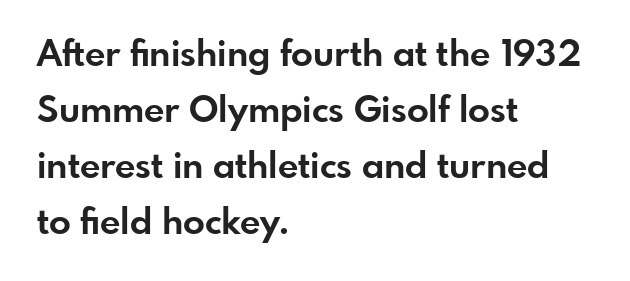
The image shows 36 px bold sans-serif type, upright; set left-aligned, normal line spacing (1.56x), normal letter spacing, not underlined; low stroke contrast and a small x-height.
